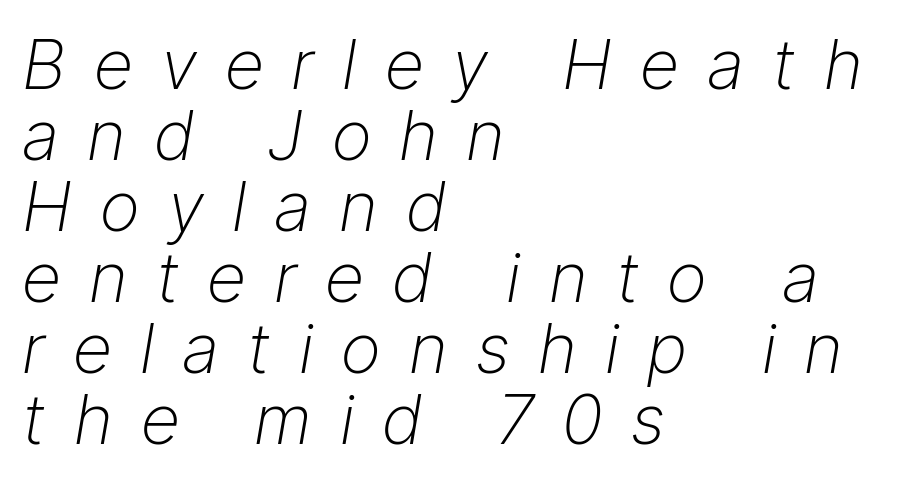
{"italic": "yes", "lean": "right", "slant_degrees": 9, "bold": "no", "weight": "light", "width": "normal", "stroke_contrast": "low", "x_height": "medium", "monospaced": "no", "underline": "no", "align": "left", "line_spacing": "tight", "line_spacing_ratio": 1.03, "letter_spacing": "wide", "letter_spacing_em": 0.41, "glyph_px": 69}
